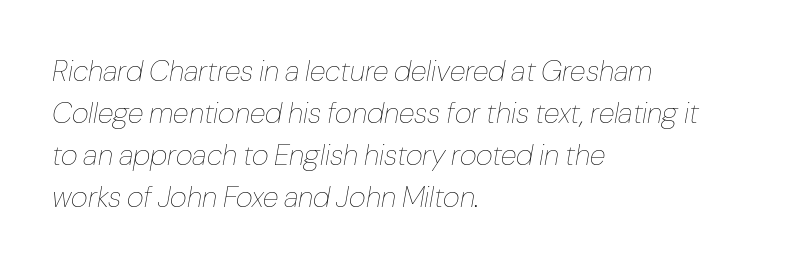
Q: Is the text bold? A: No.
Q: Is the text italic (slanted)? A: Yes, it leans right by about 10 degrees.
Q: Is the text underlined? A: No.
Q: How is the paragraph aligned? A: Left-aligned.
Q: Is the spacing between letters normal or unusually wide? A: Normal.
Q: Is the spacing between lines tight, normal or loose? A: Normal.
Q: Width (condensed, normal, or wide)? A: Normal.
Q: Stroke contrast? A: Low.
Q: x-height? A: Medium.
Q: Monospaced? A: No.
